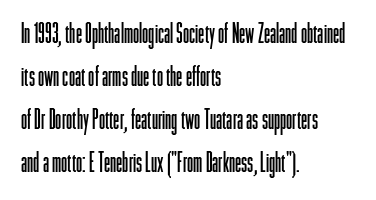
Does the leading feel generous? No, just average. This reads as an unemphasized weight, regular at the heaviest. You could not count columns in this text — the font is proportionally spaced. This is roman type, the default non-slanted kind.
